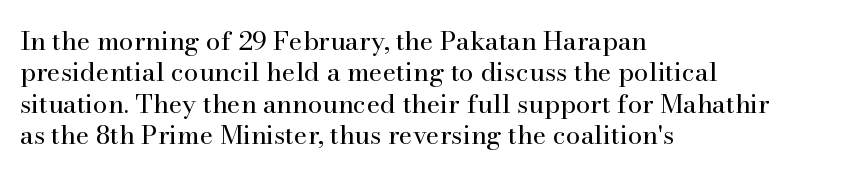
{"italic": "no", "bold": "no", "underline": "no", "align": "left", "line_spacing_ratio": 1.21, "letter_spacing": "normal", "letter_spacing_em": 0.0, "glyph_px": 26}
